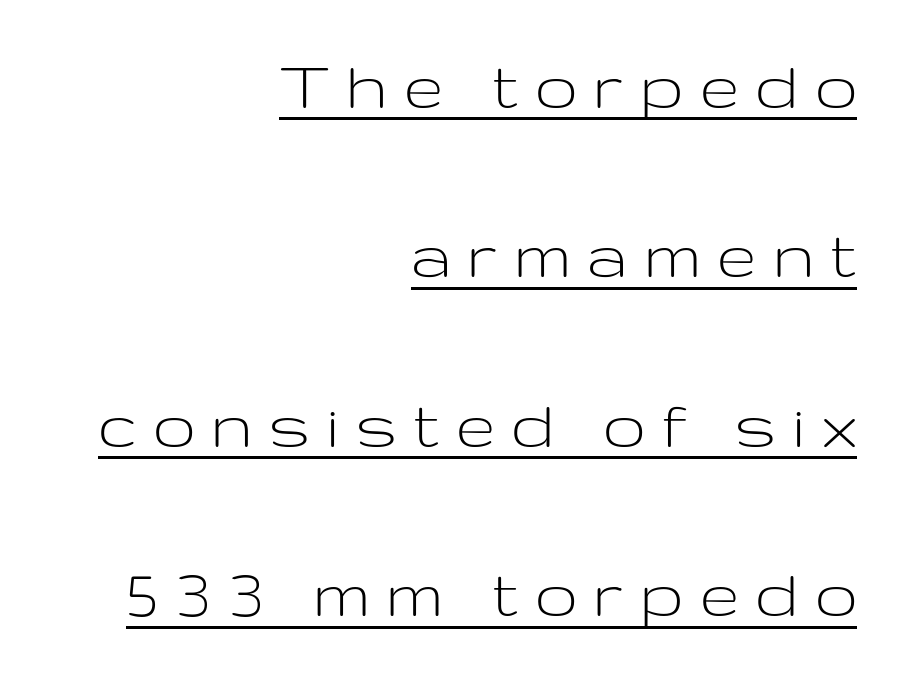
{"serif": "no", "italic": "no", "bold": "no", "weight": "light", "width": "wide", "stroke_contrast": "low", "x_height": "medium", "monospaced": "no", "underline": "yes", "align": "right", "line_spacing": "loose", "line_spacing_ratio": 2.29, "letter_spacing": "wide", "letter_spacing_em": 0.25, "glyph_px": 74}
